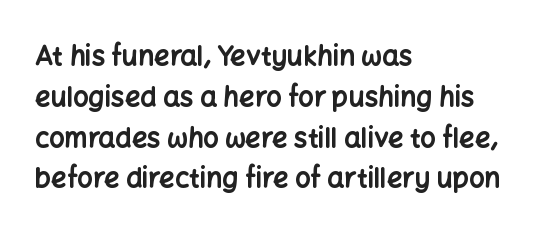
The image shows 27 px bold type, upright; set left-aligned, normal line spacing (1.51x), normal letter spacing, not underlined.
